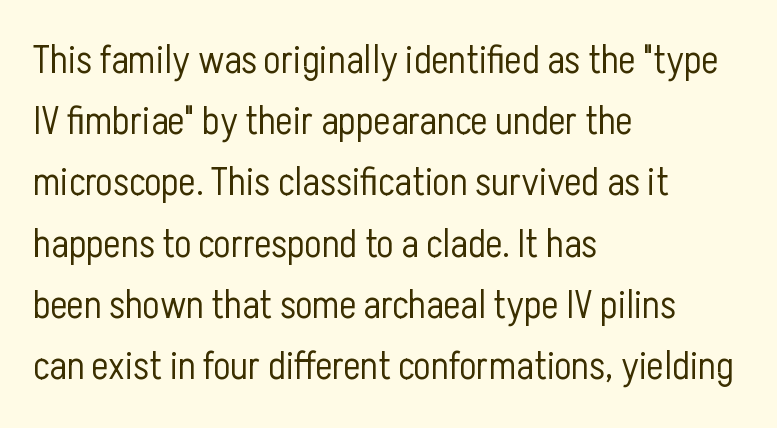
The rendering uses natural spacing where letterforms have individual widths. The passage shown stacks its lines at a standard gap. Letterform terminals end flat and unadorned throughout the passage. Lines of text with bare space underneath. Is the stroke heavy? The answer is a plain regular-or-lighter.
